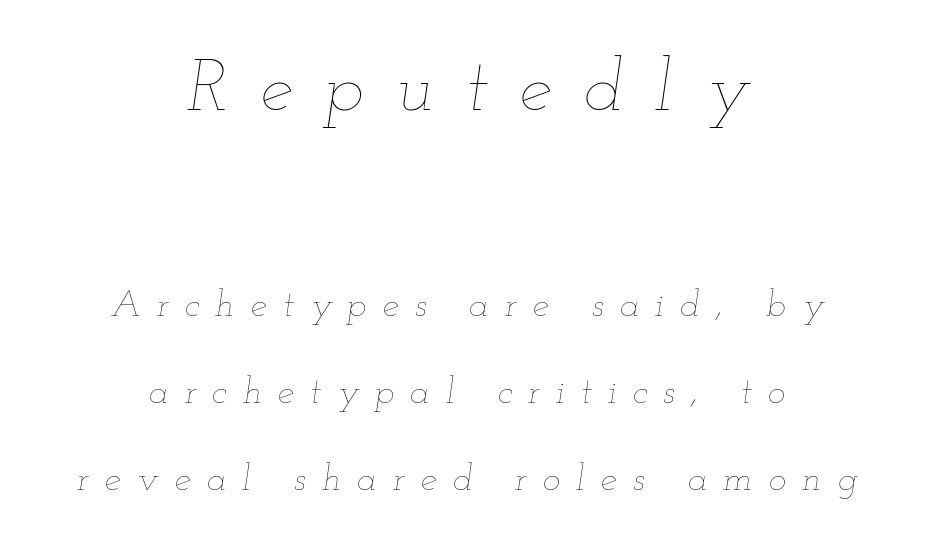
Q: Is the text bold? A: No.
Q: Is the text italic (slanted)? A: Yes, it leans right by about 12 degrees.
Q: Is the text underlined? A: No.
Q: How is the paragraph aligned? A: Centered.
Q: Is the spacing between letters normal or unusually wide? A: Unusually wide.
Q: Is the spacing between lines tight, normal or loose? A: Loose.
Q: Which block of text is set in a larger size, the first (top) or the second (bottom)? A: The first (top) one.
Q: Width (condensed, normal, or wide)? A: Wide.
Q: Stroke contrast? A: Low.
Q: x-height? A: Small.
Q: Monospaced? A: No.
